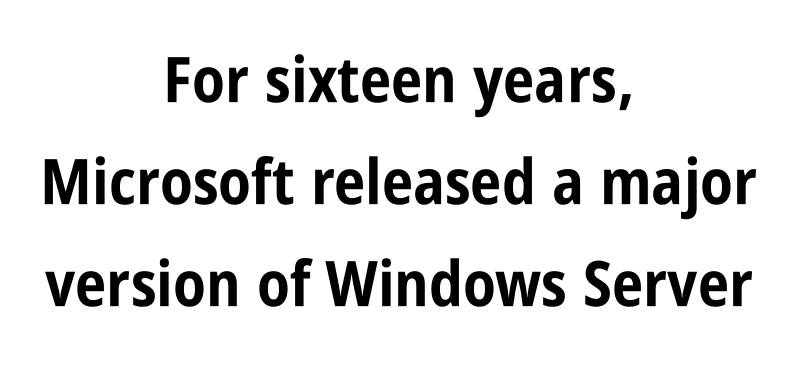
{"serif": "no", "italic": "no", "bold": "yes", "weight": "bold", "width": "condensed", "stroke_contrast": "low", "x_height": "large", "monospaced": "no", "underline": "no", "align": "center", "line_spacing": "normal", "line_spacing_ratio": 1.62, "letter_spacing": "normal", "letter_spacing_em": 0.0, "glyph_px": 63}
